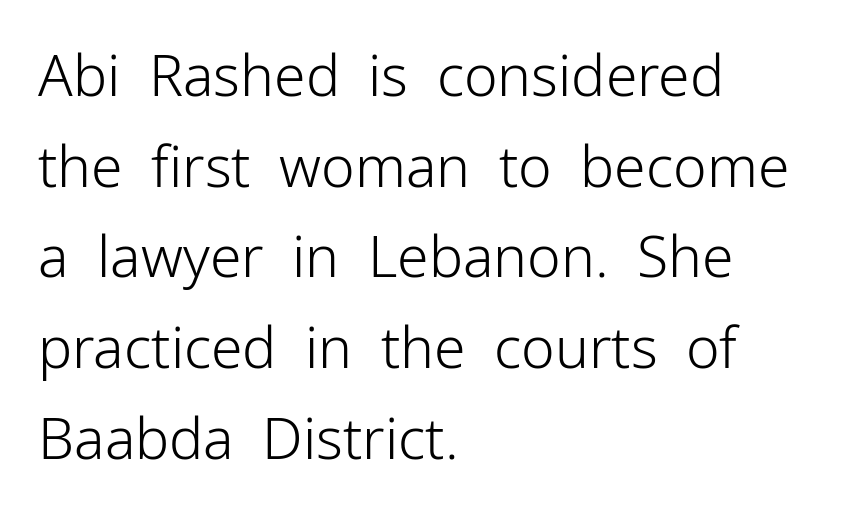
Typographically, this falls in the sans-serif category. Vertical strokes here are truly vertical. Nobody touched the tracking dial on this one. Proportional: the letters do not fall into vertical columns. Each new line begins a customary step beneath the previous one. Caption: multi-line text, flush left, ragged right.
